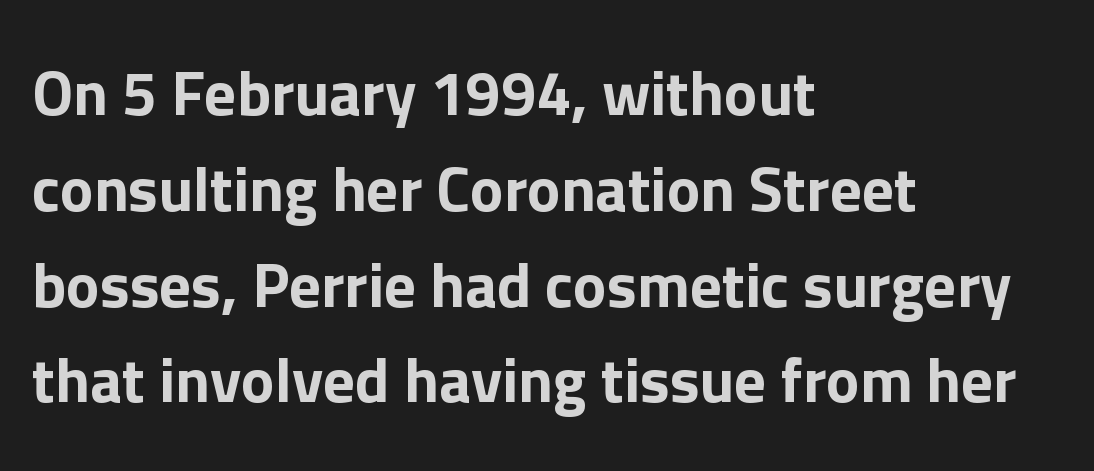
{"serif": "no", "italic": "no", "width": "normal", "stroke_contrast": "low", "x_height": "medium", "monospaced": "no", "underline": "no", "align": "left", "line_spacing": "normal", "line_spacing_ratio": 1.52, "letter_spacing": "normal", "letter_spacing_em": 0.0, "glyph_px": 63}
